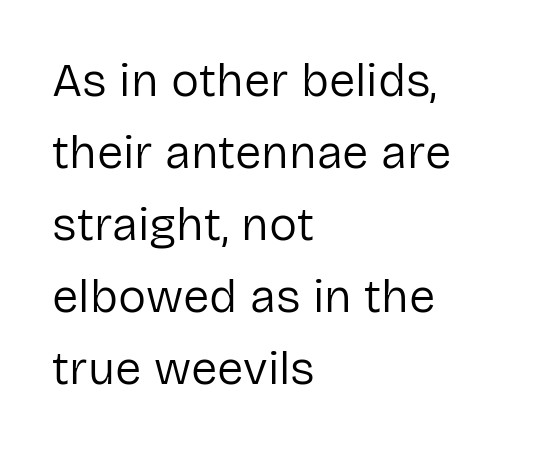
Q: Is the text bold? A: No.
Q: Is the text italic (slanted)? A: No, it is upright.
Q: Is the typeface a serif or a sans-serif typeface? A: Sans-serif.
Q: Is the text underlined? A: No.
Q: How is the paragraph aligned? A: Left-aligned.
Q: Is the spacing between letters normal or unusually wide? A: Normal.
Q: Is the spacing between lines tight, normal or loose? A: Normal.
Q: Width (condensed, normal, or wide)? A: Normal.
Q: Stroke contrast? A: Low.
Q: x-height? A: Medium.
Q: Monospaced? A: No.
